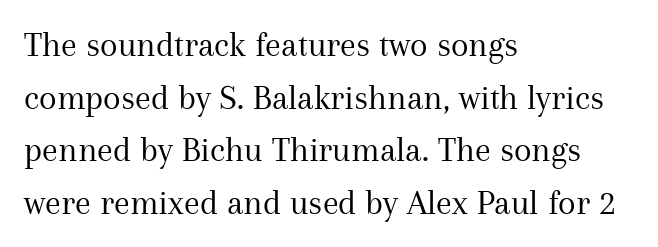
The image shows 36 px regular-weight serif type, upright; set left-aligned, normal line spacing (1.46x), normal letter spacing, not underlined; medium stroke contrast and a medium x-height.
